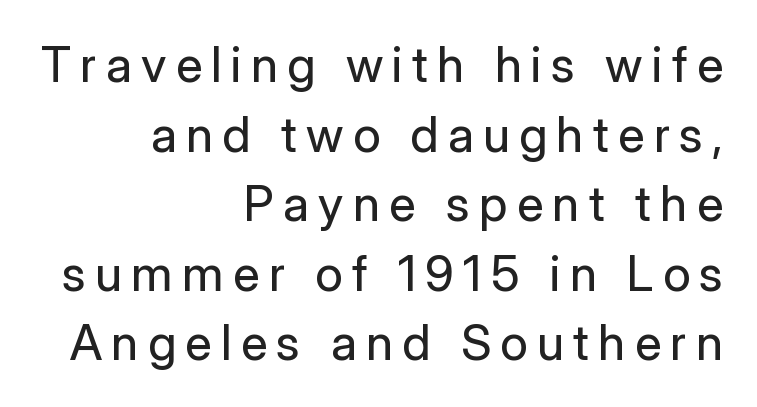
Q: Is the text bold? A: No.
Q: Is the text italic (slanted)? A: No, it is upright.
Q: Is the typeface a serif or a sans-serif typeface? A: Sans-serif.
Q: Is the text underlined? A: No.
Q: How is the paragraph aligned? A: Right-aligned.
Q: Is the spacing between lines tight, normal or loose? A: Normal.
Q: Width (condensed, normal, or wide)? A: Normal.
Q: Stroke contrast? A: Low.
Q: x-height? A: Medium.
Q: Monospaced? A: No.
